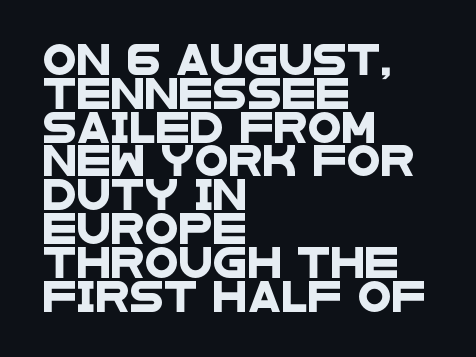
Bare-footed words on every line. This sample uses plain, unmodified letter spacing. The line-height multiplier appears low, near solid setting. The compositor pushed each line to the left boundary.
